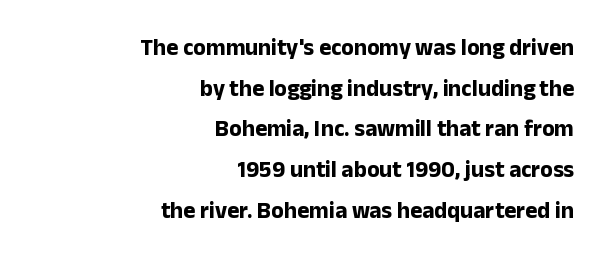
{"italic": "no", "bold": "yes", "underline": "no", "align": "right", "line_spacing_ratio": 1.77, "letter_spacing": "normal", "letter_spacing_em": 0.0, "glyph_px": 23}
